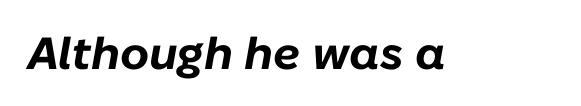
Q: Is the text bold? A: Yes.
Q: Is the text italic (slanted)? A: Yes, it leans right by about 10 degrees.
Q: Is the text underlined? A: No.
Q: Is the spacing between letters normal or unusually wide? A: Normal.
Q: Width (condensed, normal, or wide)? A: Normal.
Q: Stroke contrast? A: Low.
Q: x-height? A: Medium.
Q: Monospaced? A: No.
